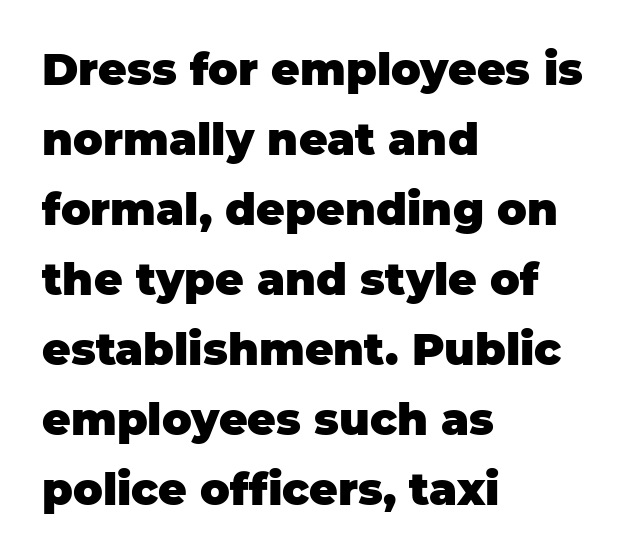
Each letter keeps its own natural width here, so spacing adapts to shape. Tall strokes in this sample are plumb rather than angled. The passage shown stacks its lines at a standard gap. Descender tails drop into unmarked territory. Words appear dense and cohesive because spacing is normal. In CSS terms this would be text-align: left.
